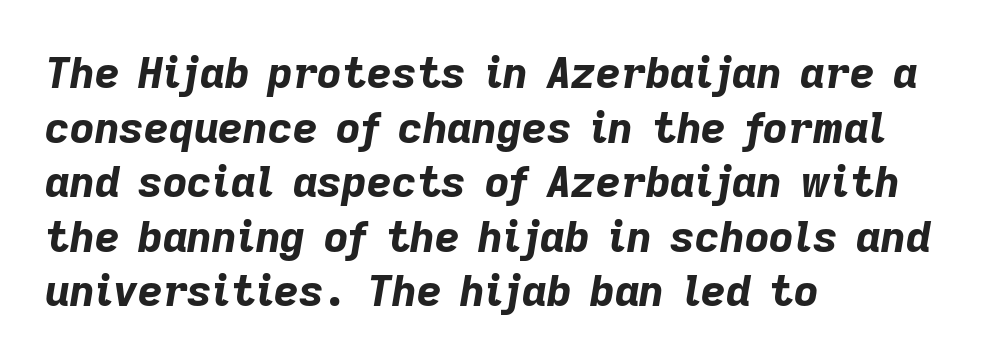
{"italic": "yes", "lean": "right", "slant_degrees": 9, "bold": "yes", "weight": "bold", "width": "normal", "stroke_contrast": "low", "x_height": "medium", "monospaced": "no", "underline": "no", "align": "left", "line_spacing": "normal", "line_spacing_ratio": 1.27, "letter_spacing": "normal", "letter_spacing_em": 0.0, "glyph_px": 43}
